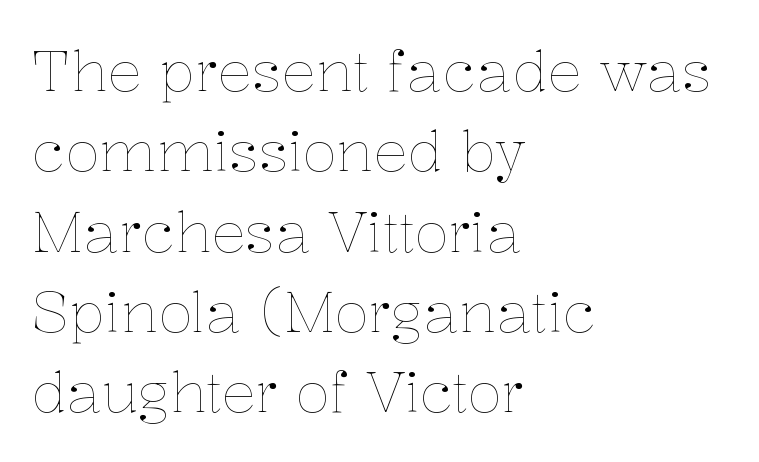
The face used here is proportionally spaced, like ordinary book or web type. No extra tracking has been applied to these lines. The ragged edge is on the right, which tells us the setting is flush left. No heavy texture on the line: the type isn't bold.
